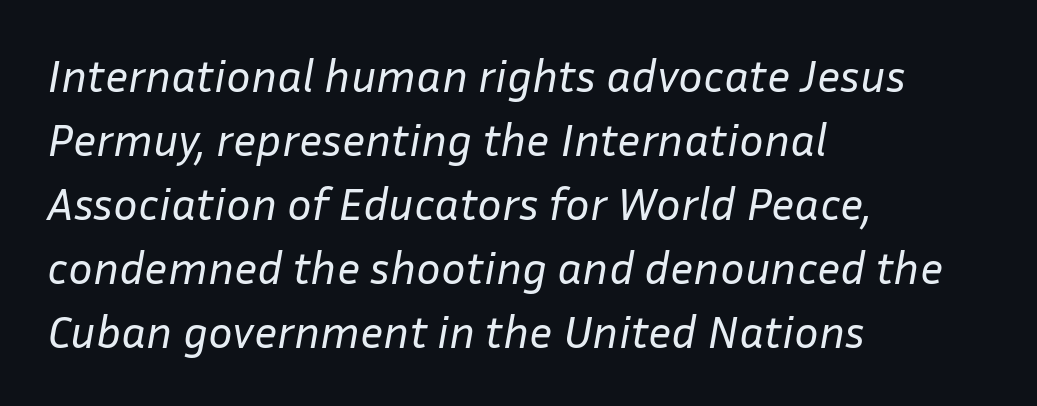
Q: Is the text bold? A: No.
Q: Is the text italic (slanted)? A: Yes, it leans right by about 10 degrees.
Q: Is the text underlined? A: No.
Q: How is the paragraph aligned? A: Left-aligned.
Q: Is the spacing between letters normal or unusually wide? A: Normal.
Q: Is the spacing between lines tight, normal or loose? A: Normal.
Q: Width (condensed, normal, or wide)? A: Normal.
Q: Stroke contrast? A: Low.
Q: x-height? A: Medium.
Q: Monospaced? A: No.
